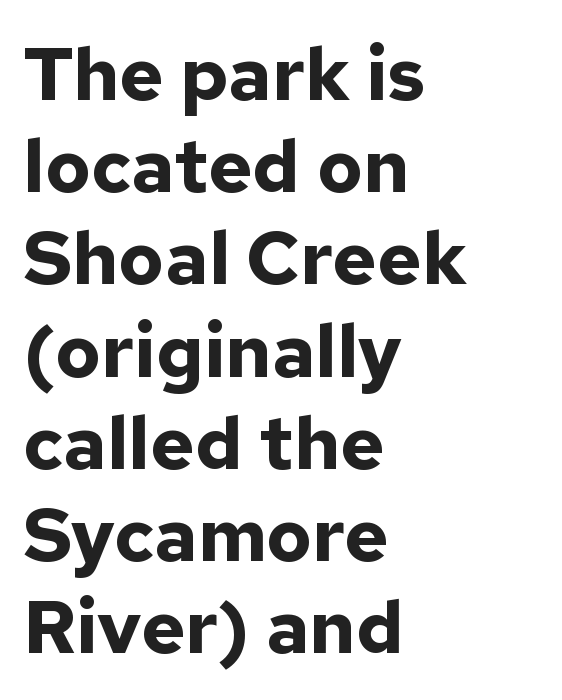
Notice how thick the strokes are: this is what a full bold looks like. Type without underlining. Honestly, the letter spacing is just normal — you wouldn't notice it. Nope, not italic — everything's standing straight.
